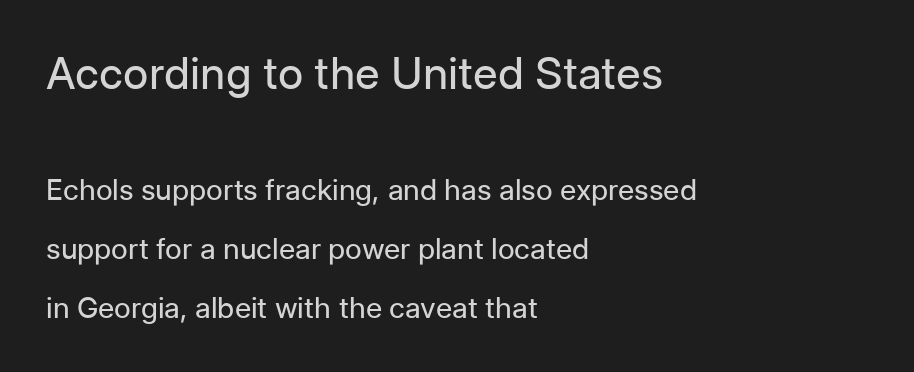
This is the regular roman posture of the typeface. No feet cap the strokes, marking this as sans-serif type. Anything drawn beneath the words? Only blank space. The rag falls on the right side of this text block. You could not count columns in this text — the font is proportionally spaced.
